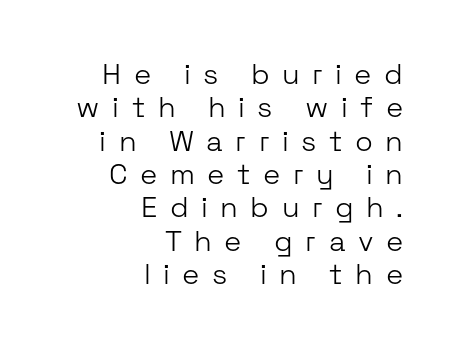
{"serif": "no", "italic": "no", "bold": "no", "weight": "light", "width": "normal", "stroke_contrast": "low", "x_height": "medium", "monospaced": "no", "underline": "no", "align": "right", "line_spacing": "tight", "line_spacing_ratio": 1.15, "letter_spacing": "wide", "letter_spacing_em": 0.43, "glyph_px": 29}
